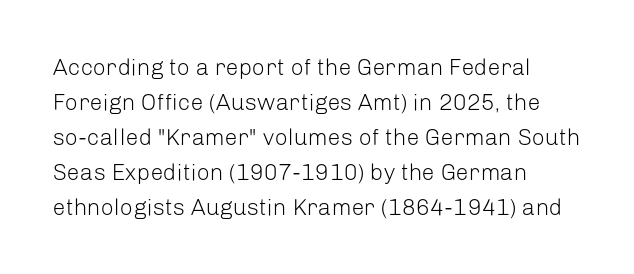
{"italic": "no", "bold": "no", "underline": "no", "align": "left", "line_spacing": "normal", "line_spacing_ratio": 1.52, "letter_spacing": "normal", "letter_spacing_em": 0.0, "glyph_px": 23}
